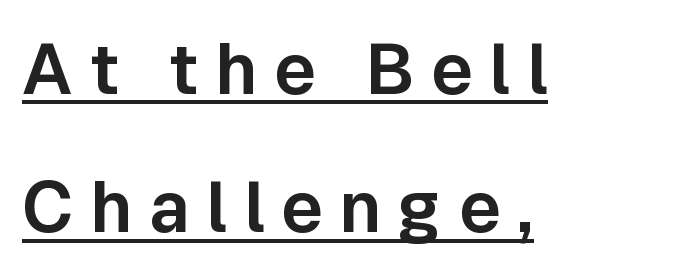
The image shows 71 px sans-serif type, upright; set left-aligned, loose line spacing (1.95x), unusually wide letter spacing (+0.23 em), underlined; low stroke contrast and a medium x-height.
